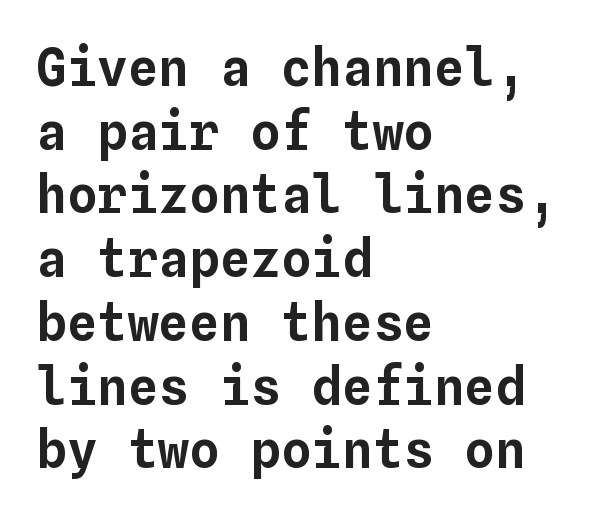
The image shows 51 px text type, upright, monospaced; set left-aligned, normal line spacing (1.25x), normal letter spacing, not underlined; low stroke contrast and a medium x-height.
